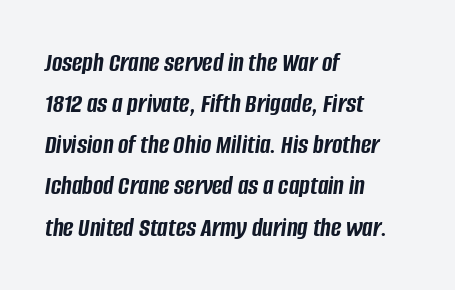
The line texture is even and compact thanks to regular tracking. These lines stack with their left ends in a neat column. The vertical gap from one line to the next is medium. Rule under the text: the space is simply empty. The specimen reads as italic at a glance.
